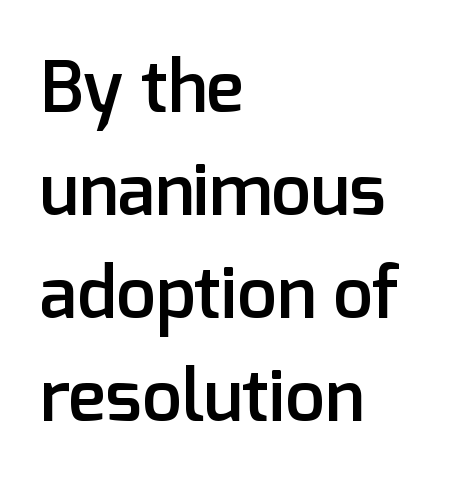
{"serif": "no", "italic": "no", "bold": "semi", "weight": "semibold", "width": "normal", "stroke_contrast": "low", "x_height": "medium", "monospaced": "no", "underline": "no", "align": "left", "line_spacing": "normal", "line_spacing_ratio": 1.45, "letter_spacing": "normal", "letter_spacing_em": 0.0, "glyph_px": 71}
